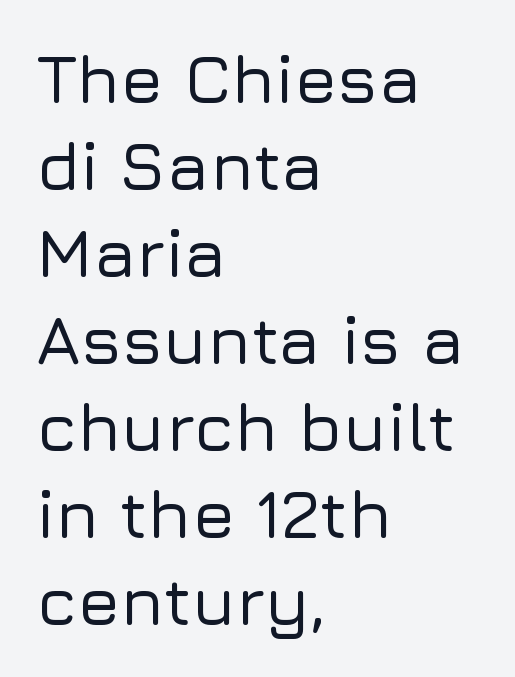
{"serif": "no", "italic": "no", "width": "normal", "stroke_contrast": "low", "x_height": "medium", "monospaced": "no", "underline": "no", "align": "left", "line_spacing": "normal", "line_spacing_ratio": 1.26, "letter_spacing": "normal", "letter_spacing_em": 0.0, "glyph_px": 69}
